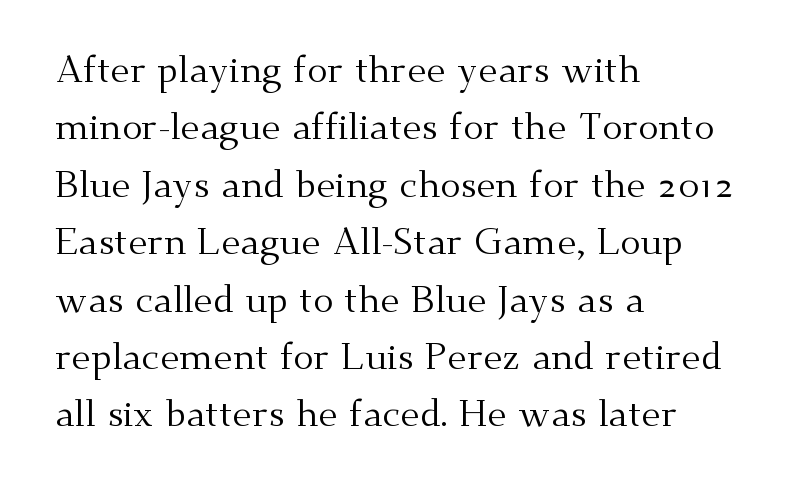
What kind of face is this? One with serifs. Letters rest on an invisible, unmarked baseline. Summary of vertical rhythm: regular, with standard interline spacing. Stroke thickness stays within the range of a standard reading face or lighter. What stands out about the letter spacing? Nothing — it is the standard amount. Do the characters align in a grid? No, the font is proportional.
